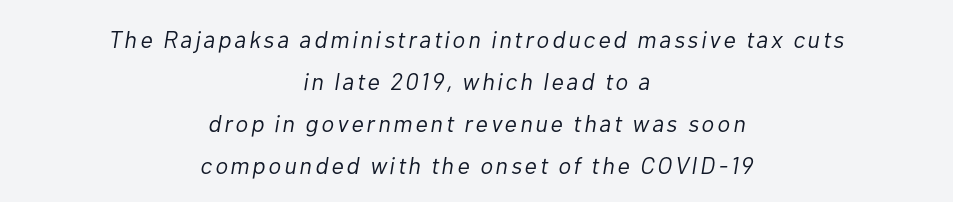
Q: Is the text bold? A: No.
Q: Is the text italic (slanted)? A: Yes, it leans right by about 10 degrees.
Q: Is the text underlined? A: No.
Q: How is the paragraph aligned? A: Centered.
